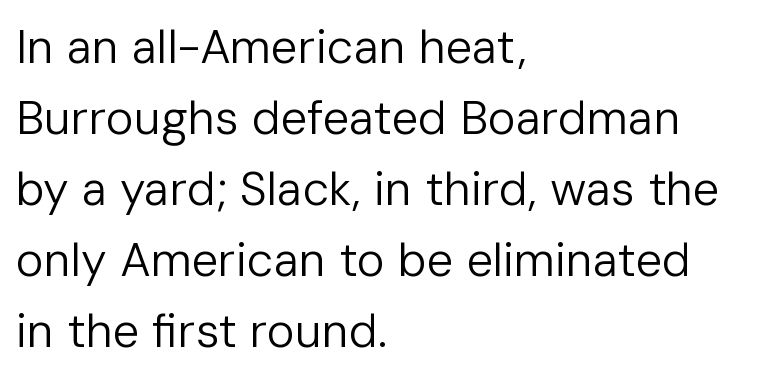
Words appear dense and cohesive because spacing is normal. Does the copy run flush right? No — it runs flush left. You can tell it's not italic because the verticals are truly vertical. These lines are rendered in a variable-pitch font. Observe the absence of serifs on each vertical stroke in this sample.
